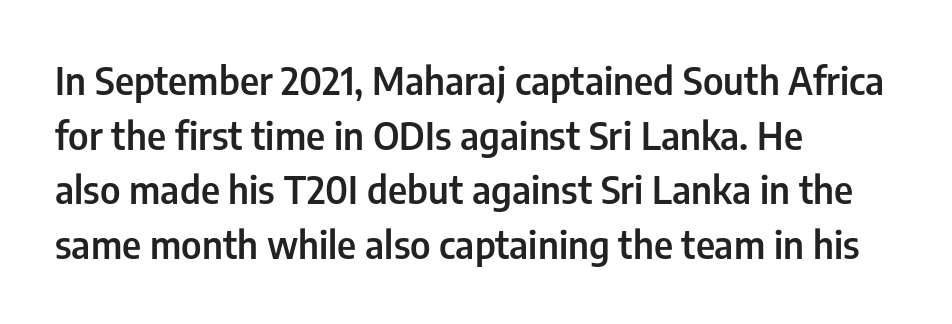
The image shows 38 px semibold, condensed sans-serif type, upright; set left-aligned, normal line spacing (1.44x), normal letter spacing, not underlined; low stroke contrast and a medium x-height.
